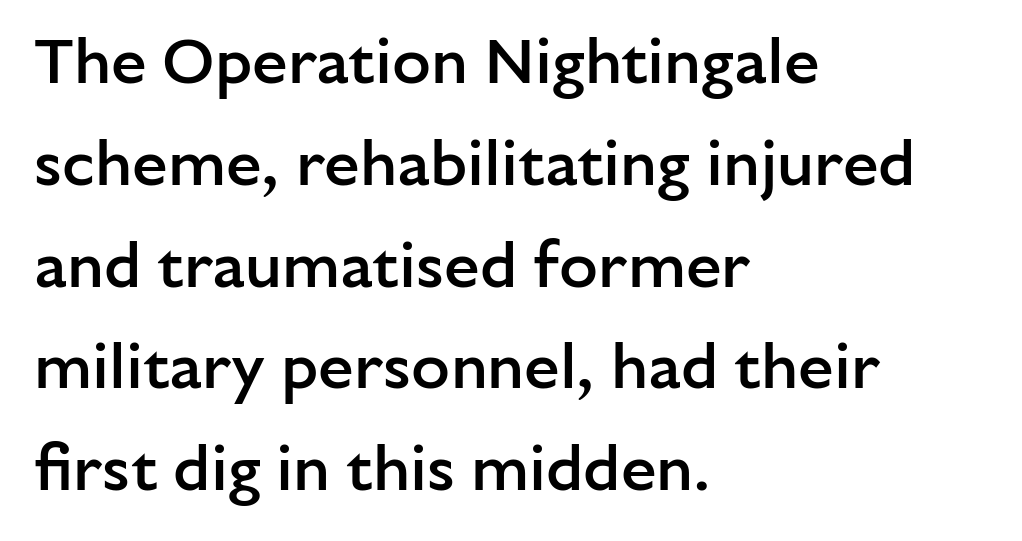
{"serif": "no", "italic": "no", "bold": "semi", "weight": "semibold", "width": "normal", "stroke_contrast": "low", "x_height": "medium", "monospaced": "no", "underline": "no", "align": "left", "line_spacing": "normal", "line_spacing_ratio": 1.59, "letter_spacing": "normal", "letter_spacing_em": 0.0, "glyph_px": 64}
